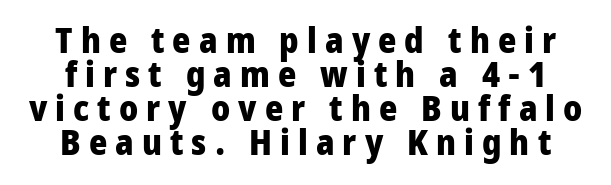
Q: Is the text bold? A: Yes.
Q: Is the text italic (slanted)? A: No, it is upright.
Q: Is the typeface a serif or a sans-serif typeface? A: Sans-serif.
Q: Is the text underlined? A: No.
Q: Is the spacing between letters normal or unusually wide? A: Unusually wide.
Q: Is the spacing between lines tight, normal or loose? A: Tight.
Q: Width (condensed, normal, or wide)? A: Condensed.
Q: Stroke contrast? A: Low.
Q: x-height? A: Large.
Q: Monospaced? A: No.
